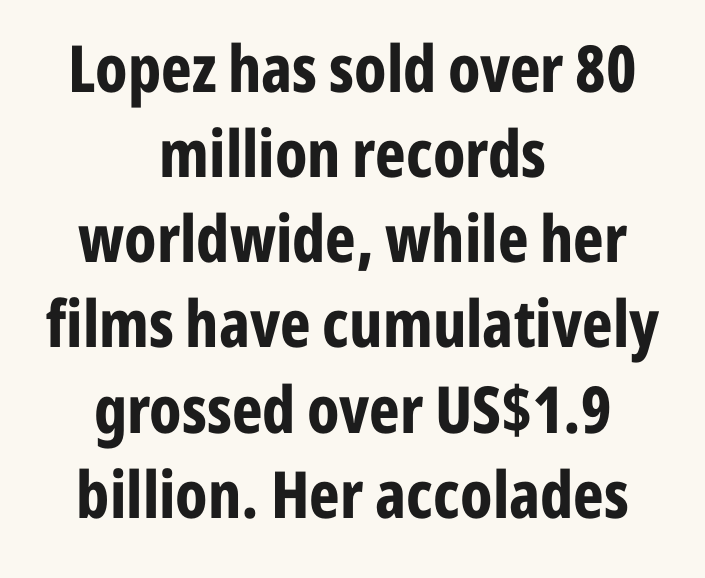
Q: Is the text bold? A: Yes.
Q: Is the text italic (slanted)? A: No, it is upright.
Q: Is the typeface a serif or a sans-serif typeface? A: Sans-serif.
Q: Is the text underlined? A: No.
Q: How is the paragraph aligned? A: Centered.
Q: Is the spacing between letters normal or unusually wide? A: Normal.
Q: Is the spacing between lines tight, normal or loose? A: Normal.
Q: Width (condensed, normal, or wide)? A: Condensed.
Q: Stroke contrast? A: Low.
Q: x-height? A: Medium.
Q: Monospaced? A: No.
